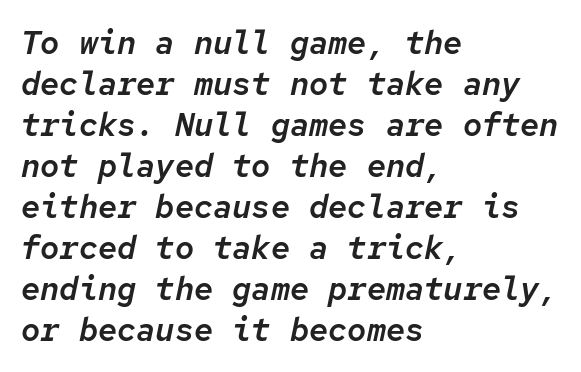
The image shows 32 px text type, italic (leaning right), monospaced; set left-aligned, normal line spacing (1.28x), normal letter spacing, not underlined; low stroke contrast and a medium x-height.
